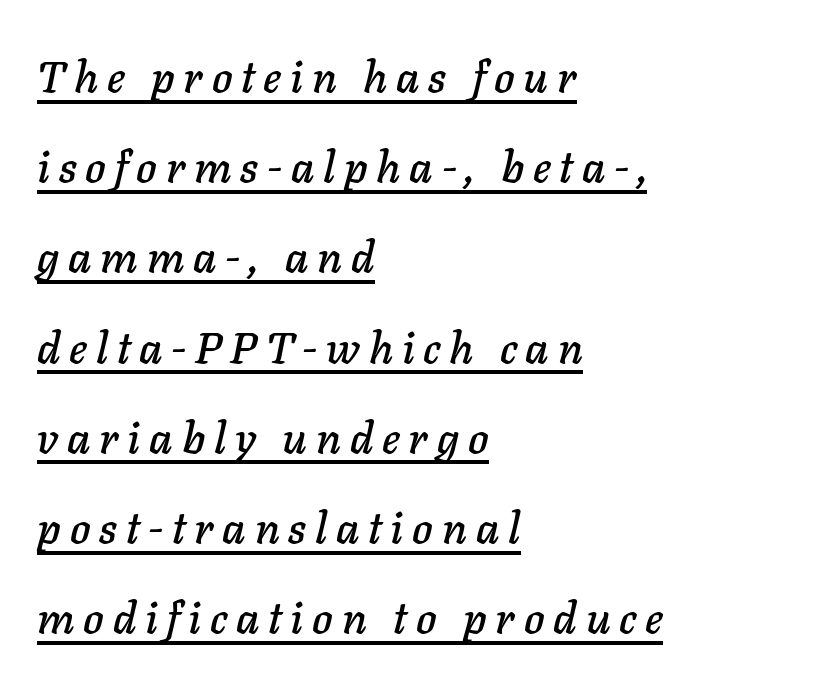
The image shows 44 px text type, italic (leaning right); set left-aligned, loose line spacing (2.05x), unusually wide letter spacing (+0.2 em), underlined; low stroke contrast and a medium x-height.
